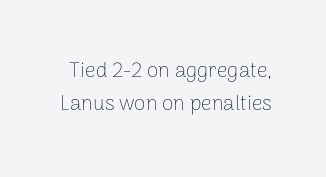
{"italic": "no", "bold": "no", "underline": "no", "line_spacing": "normal", "line_spacing_ratio": 1.58, "letter_spacing": "normal", "letter_spacing_em": 0.0, "glyph_px": 21}
